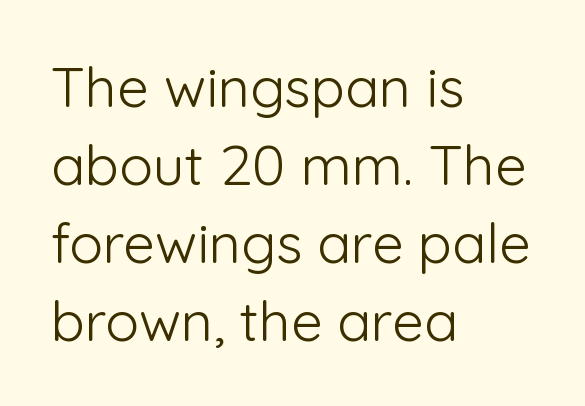
The image shows 56 px light sans-serif type, upright; set left-aligned, normal line spacing (1.39x), normal letter spacing, not underlined; low stroke contrast and a medium x-height.
